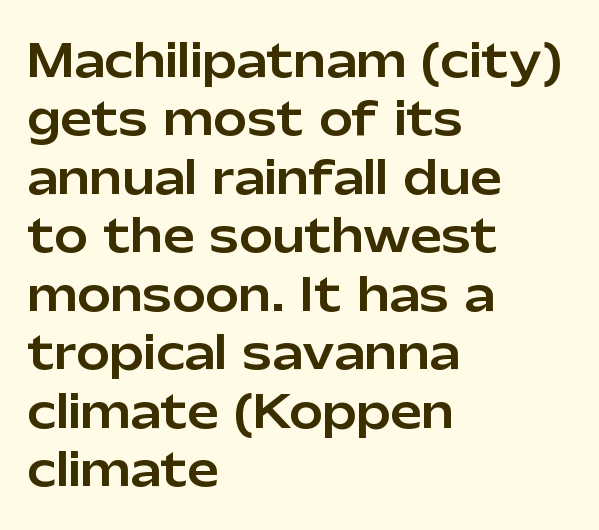
{"serif": "no", "italic": "no", "width": "normal", "stroke_contrast": "low", "x_height": "medium", "monospaced": "no", "underline": "no", "align": "left", "line_spacing": "normal", "line_spacing_ratio": 1.3, "letter_spacing": "normal", "letter_spacing_em": 0.0, "glyph_px": 45}
